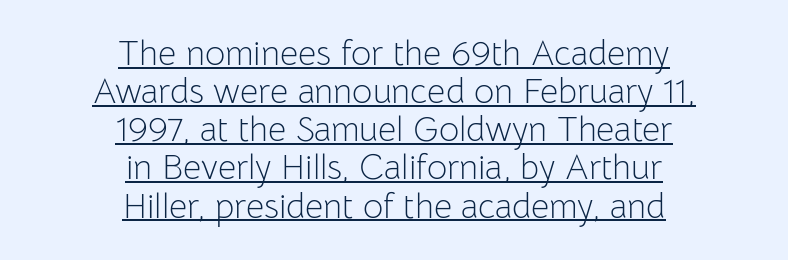
Weight: not bold — regular or lighter. Characters follow at the spacing the type designer built in. The lines are quadded center. Like a heading marked for emphasis, these lines bear an underscore.
